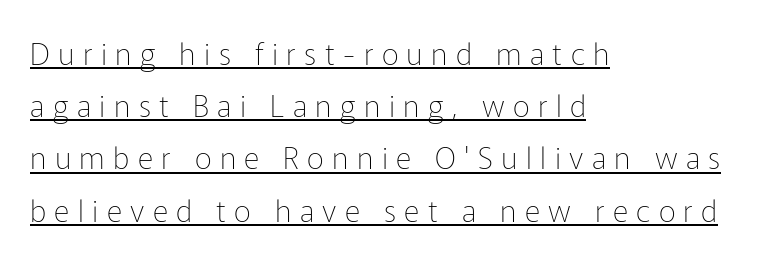
Q: Is the text bold? A: No.
Q: Is the text italic (slanted)? A: No, it is upright.
Q: Is the typeface a serif or a sans-serif typeface? A: Sans-serif.
Q: Is the text underlined? A: Yes.
Q: How is the paragraph aligned? A: Left-aligned.
Q: Is the spacing between letters normal or unusually wide? A: Unusually wide.
Q: Width (condensed, normal, or wide)? A: Normal.
Q: Stroke contrast? A: Low.
Q: x-height? A: Medium.
Q: Monospaced? A: No.
